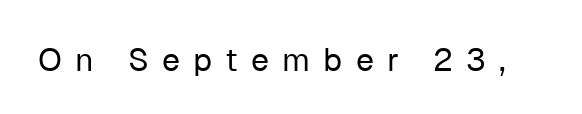
Q: Is the text bold? A: No.
Q: Is the text italic (slanted)? A: No, it is upright.
Q: Is the typeface a serif or a sans-serif typeface? A: Sans-serif.
Q: Is the text underlined? A: No.
Q: Is the spacing between letters normal or unusually wide? A: Unusually wide.
Q: Width (condensed, normal, or wide)? A: Normal.
Q: Stroke contrast? A: Low.
Q: x-height? A: Medium.
Q: Monospaced? A: No.
